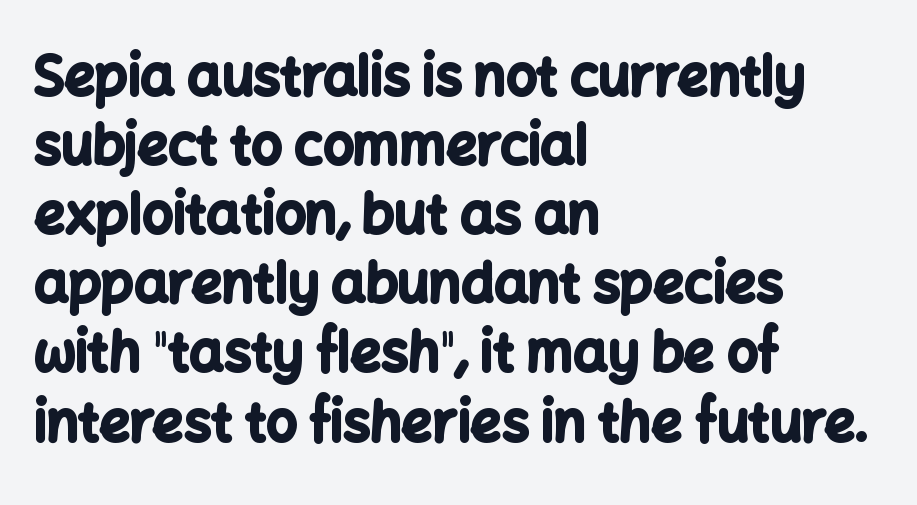
The image shows 54 px bold sans-serif type, upright; set left-aligned, normal line spacing (1.28x), normal letter spacing, not underlined; low stroke contrast and a medium x-height.
